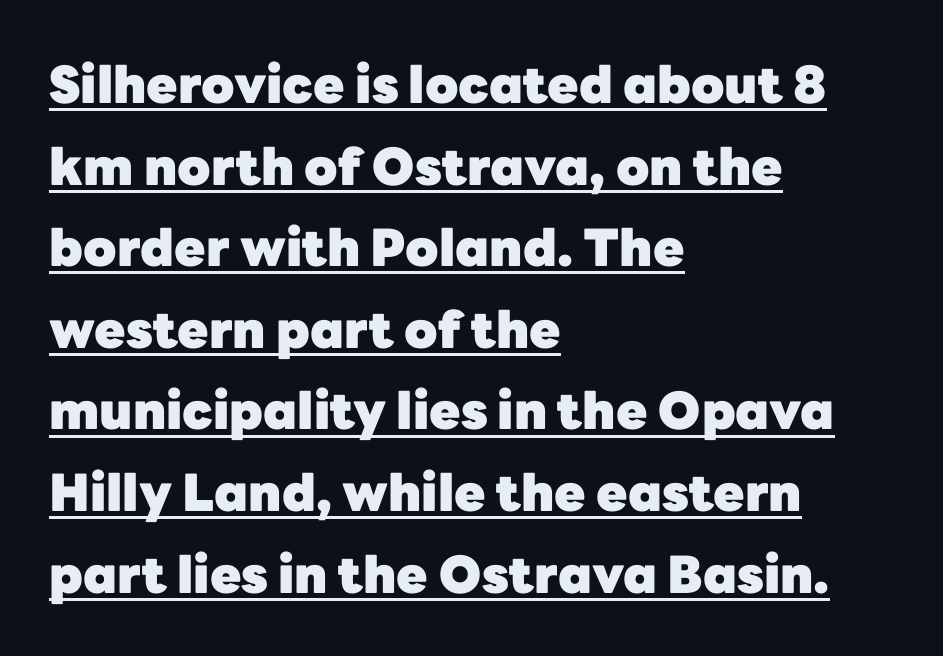
Students, observe: this is what conventionally led text looks like. Is this a sans? Yes — the strokes have no serifs. Compared with a centered layout, this one pins lines to the left instead. How heavy is the stroke? Heavy — this is a bold. The letters stand upright; this is a roman face. Like a heading marked for emphasis, these lines bear an underscore.
